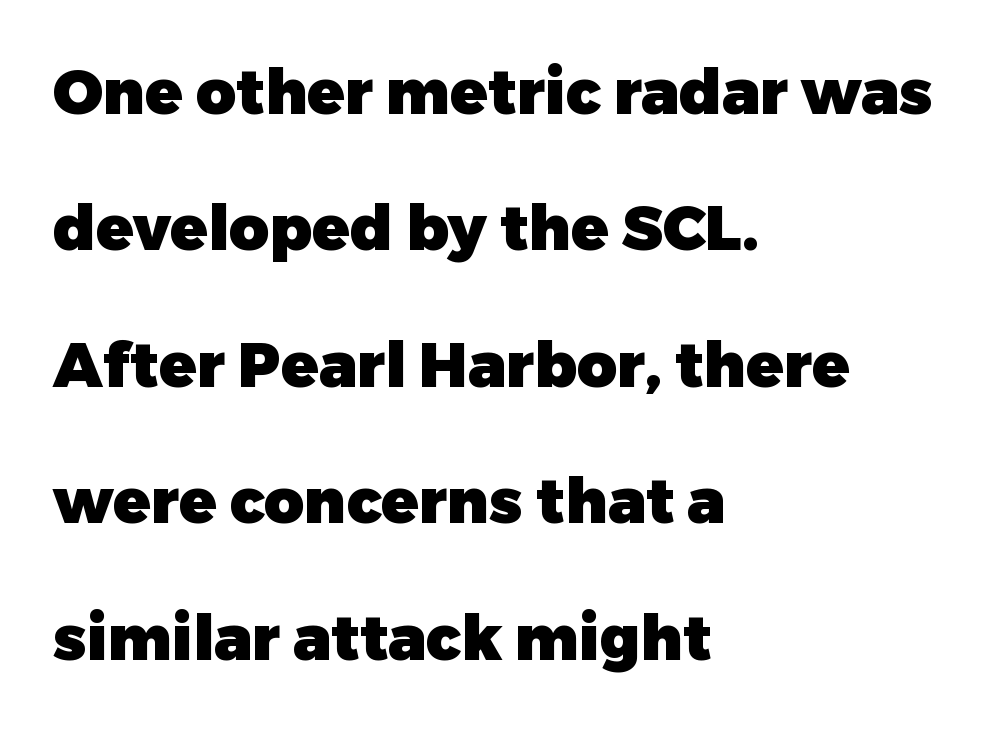
Q: Is the text bold? A: Yes.
Q: Is the text italic (slanted)? A: No, it is upright.
Q: Is the typeface a serif or a sans-serif typeface? A: Sans-serif.
Q: Is the text underlined? A: No.
Q: How is the paragraph aligned? A: Left-aligned.
Q: Is the spacing between letters normal or unusually wide? A: Normal.
Q: Is the spacing between lines tight, normal or loose? A: Loose.
Q: Width (condensed, normal, or wide)? A: Normal.
Q: Stroke contrast? A: Low.
Q: x-height? A: Medium.
Q: Monospaced? A: No.
